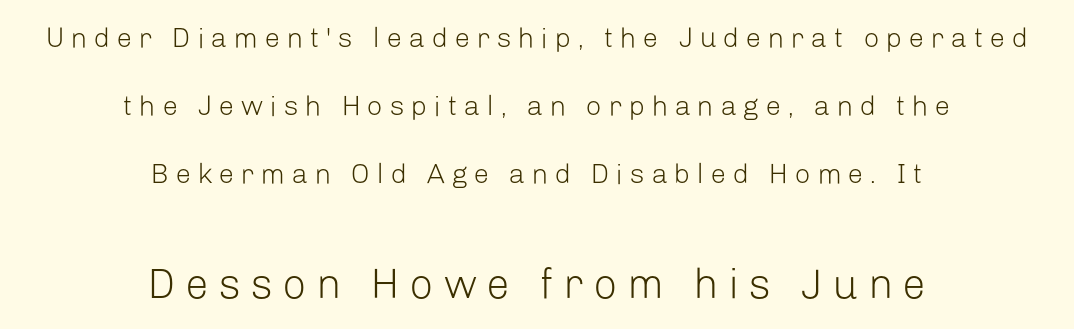
The text was rendered using a sans face with plain stroke endings. Words float on clear page, feet unadorned. These lines were composed using upright roman letters. Bold? No — there's no thickening of the strokes. What stands out about the letter spacing? Its width — letters are far apart. Horizontal bands of white between lines are thick stripes.
